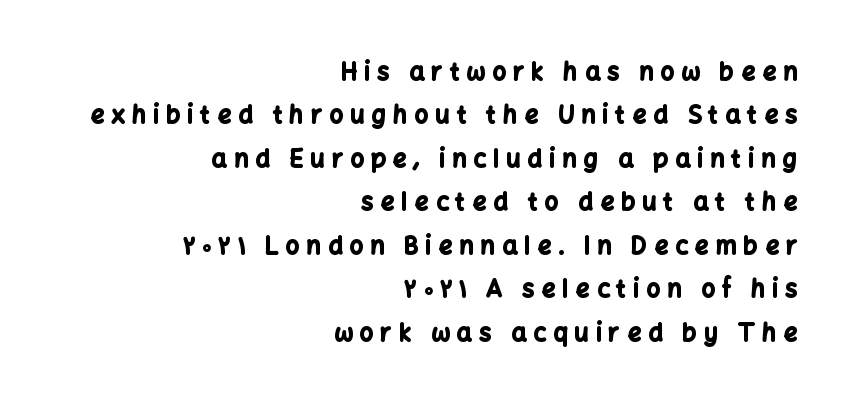
Clear beneath every line of the passage. Is there any slant? The stems are plumb. Heavy-handed strokes throughout: this text is bold. Loose tracking; the words dissolve into strings of separated letters. These lines stack with their right ends in a neat column.
